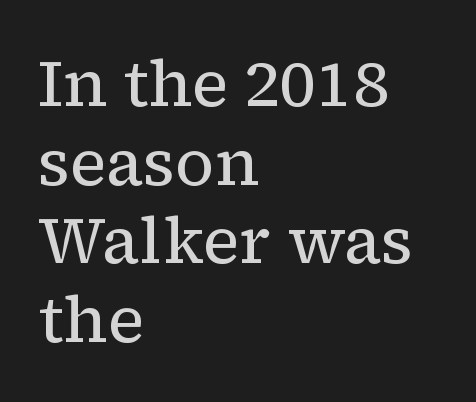
Q: Is the text bold? A: No.
Q: Is the text italic (slanted)? A: No, it is upright.
Q: Is the typeface a serif or a sans-serif typeface? A: Serif.
Q: Is the text underlined? A: No.
Q: How is the paragraph aligned? A: Left-aligned.
Q: Is the spacing between letters normal or unusually wide? A: Normal.
Q: Width (condensed, normal, or wide)? A: Normal.
Q: Stroke contrast? A: Low.
Q: x-height? A: Medium.
Q: Monospaced? A: No.
